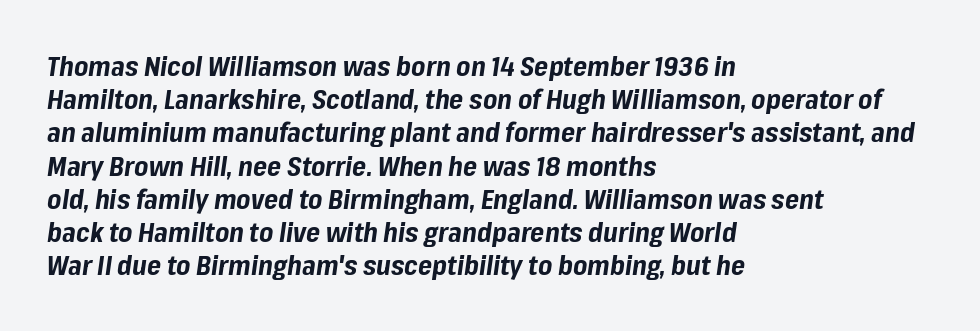
Q: Is the text bold? A: Yes.
Q: Is the text italic (slanted)? A: Yes, it leans right by about 8 degrees.
Q: Is the text underlined? A: No.
Q: How is the paragraph aligned? A: Left-aligned.
Q: Is the spacing between letters normal or unusually wide? A: Normal.
